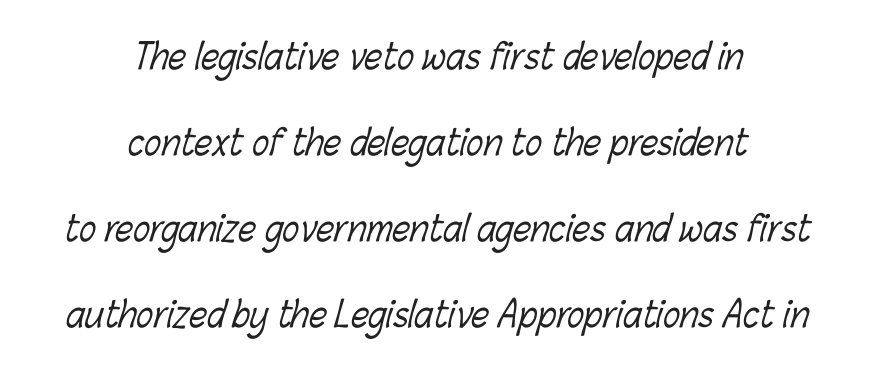
Reading down the block, each line starts at a different indent, mirrored at its end. Clear beneath every line of the passage. The passage shown is not bold in any degree. Honestly, the rows look like they've been pulled way apart. The passage shown is typed in a proportional face where columns would drift.
